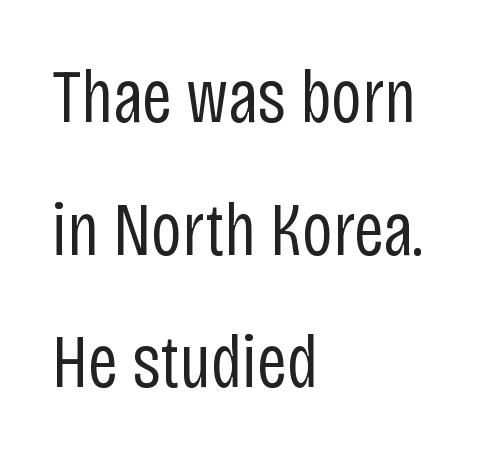
The image shows 75 px regular-weight, condensed sans-serif type, upright; set left-aligned, line spacing 1.77x, normal letter spacing, not underlined; low stroke contrast and a large x-height.
